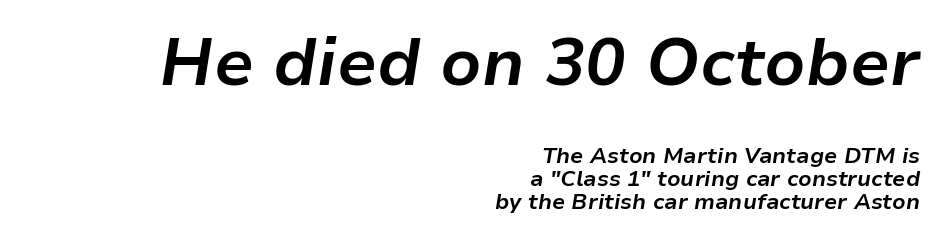
Line endings align vertically; line beginnings do not. Top chunk: large. Bottom chunk: small. Is the type slanted? Yes — the strokes lean at a clear angle. Letter spacing: default.
